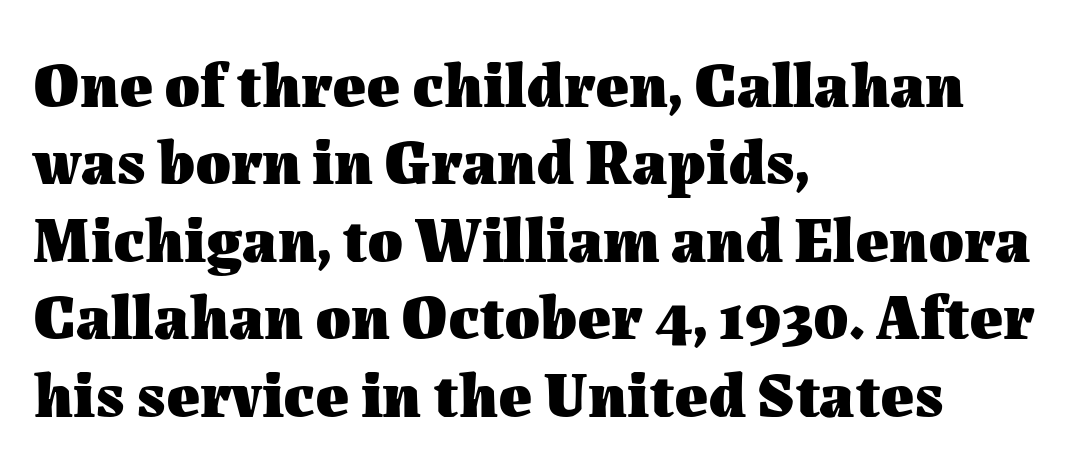
{"italic": "no", "bold": "yes", "weight": "heavy", "width": "normal", "stroke_contrast": "medium", "x_height": "medium", "monospaced": "no", "underline": "no", "align": "left", "line_spacing_ratio": 1.21, "letter_spacing": "normal", "letter_spacing_em": 0.0, "glyph_px": 64}
